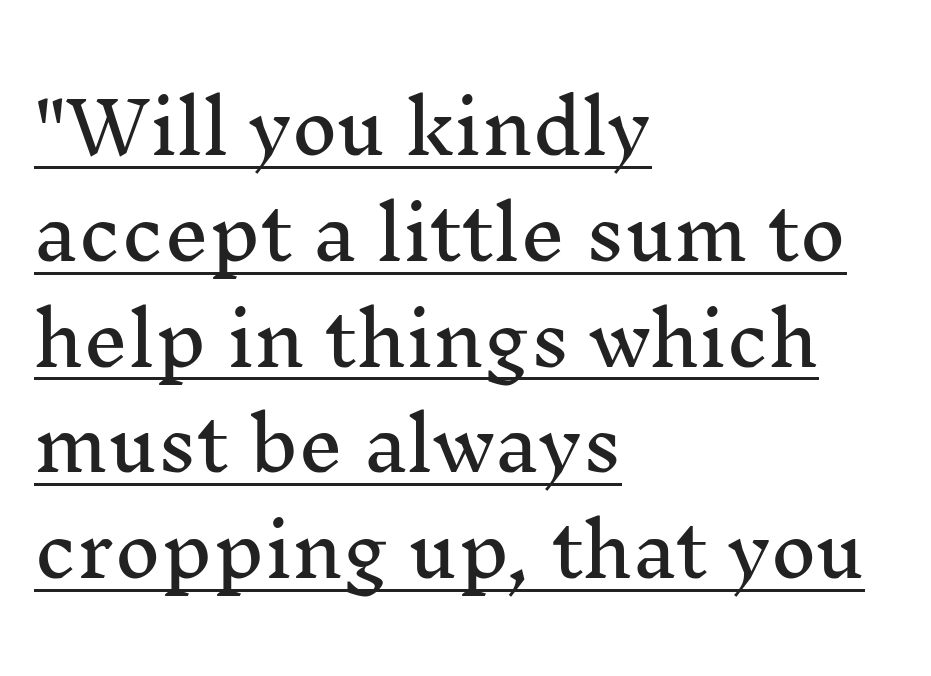
Q: Is the text italic (slanted)? A: No, it is upright.
Q: Is the typeface a serif or a sans-serif typeface? A: Serif.
Q: Is the text underlined? A: Yes.
Q: How is the paragraph aligned? A: Left-aligned.
Q: Is the spacing between letters normal or unusually wide? A: Normal.
Q: Is the spacing between lines tight, normal or loose? A: Normal.
Q: Width (condensed, normal, or wide)? A: Normal.
Q: Stroke contrast? A: Medium.
Q: x-height? A: Medium.
Q: Monospaced? A: No.
